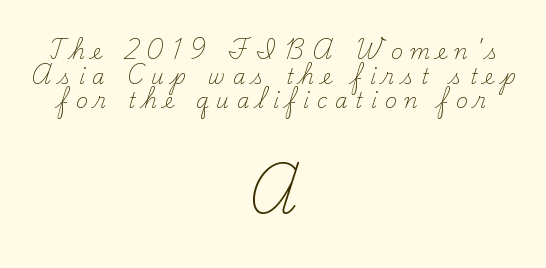
The image shows 49 px light type; set centered, line spacing 1.23x, unusually wide letter spacing (+0.39 em), not underlined; the second (bottom) block is 2.45x larger; medium stroke contrast and a small x-height.
